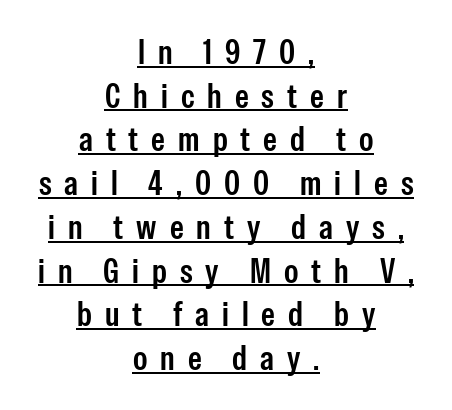
The image shows 35 px condensed sans-serif type, upright; set centered, normal line spacing (1.25x), unusually wide letter spacing (+0.37 em), underlined; low stroke contrast and a medium x-height.
